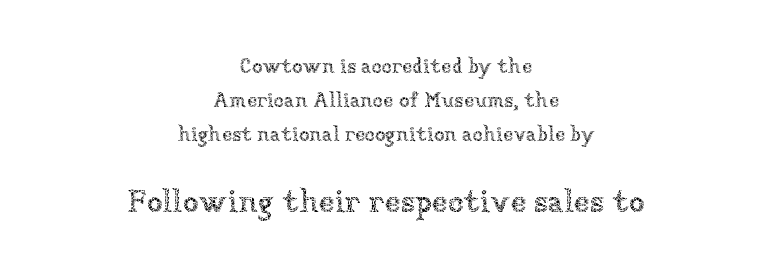
Size contrast runs from small at the top to large at the bottom. Honestly, the row spacing looks completely unremarkable. Characters remain perfectly vertical along every line. If you folded the block vertically in half, each line would mirror itself in length. This rendering features lettering with no underline. The letterforms sit shoulder to shoulder at normal distance.
